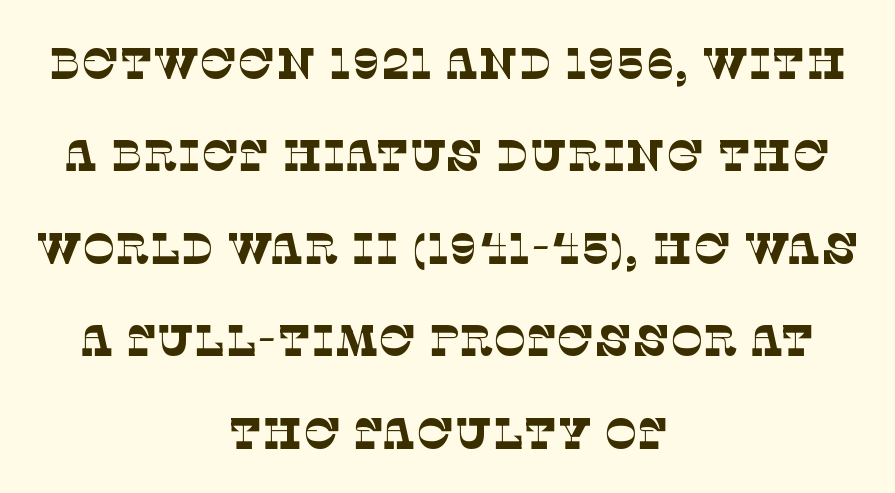
Leading: increased. The setting favours the middle, as headings and verse often do. Think of a printed novel: that variable character pitch is what you see here. Stroke thickness stays within the range of a standard reading face or lighter.
